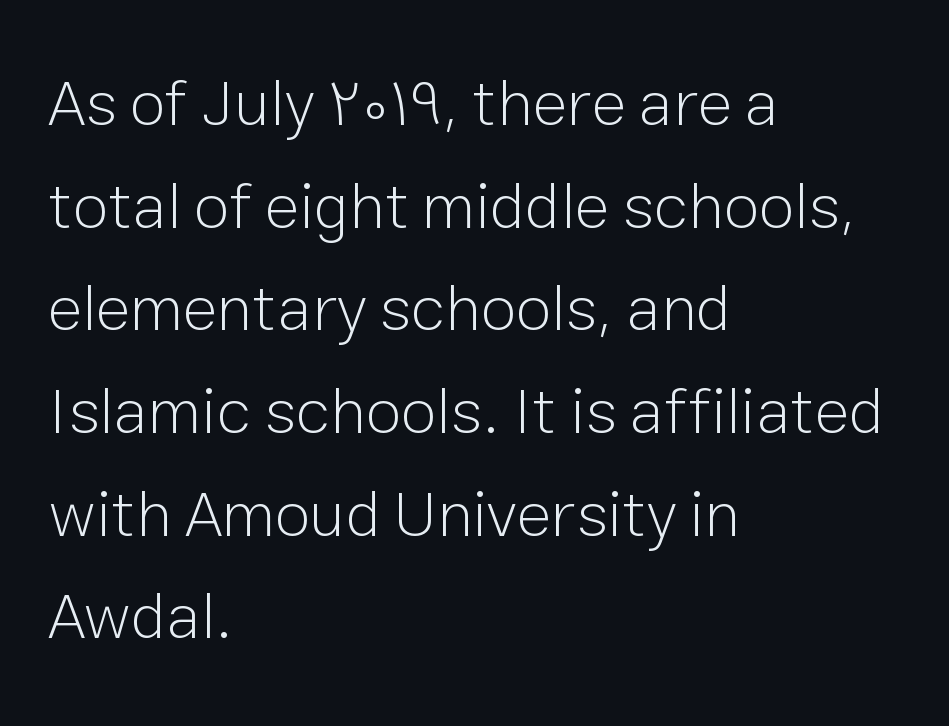
Letter spacing: default. When letters stand straight like this, we call the style roman or upright. Regarding serifs, this sample does without them. Spacing verdict: proportional, widths tailored to each character. Does the copy run flush right? No — it runs flush left.
